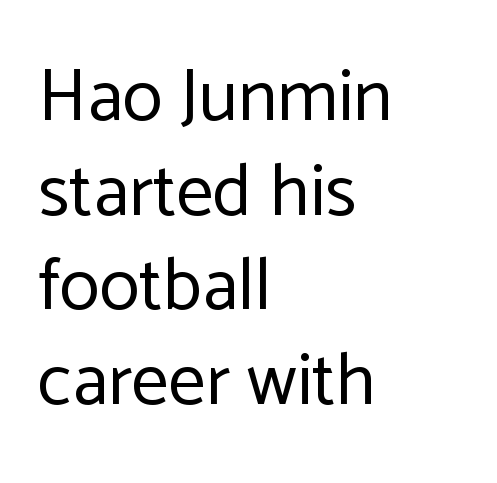
Q: Is the text bold? A: No.
Q: Is the text italic (slanted)? A: No, it is upright.
Q: Is the typeface a serif or a sans-serif typeface? A: Sans-serif.
Q: Is the text underlined? A: No.
Q: How is the paragraph aligned? A: Left-aligned.
Q: Is the spacing between letters normal or unusually wide? A: Normal.
Q: Is the spacing between lines tight, normal or loose? A: Normal.
Q: Width (condensed, normal, or wide)? A: Normal.
Q: Stroke contrast? A: Low.
Q: x-height? A: Medium.
Q: Monospaced? A: No.
